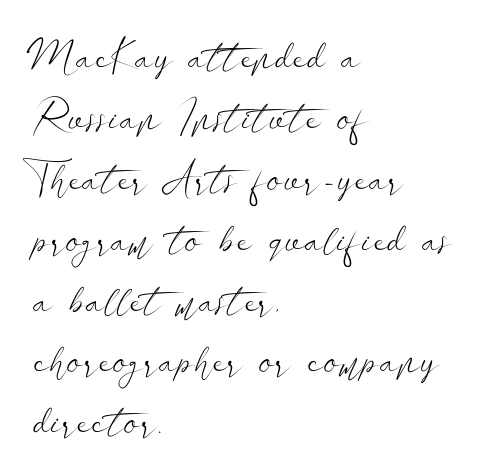
Q: Is the text bold? A: No.
Q: Is the text italic (slanted)? A: Yes.
Q: Is the typeface a serif or a sans-serif typeface? A: Sans-serif.
Q: Is the text underlined? A: No.
Q: How is the paragraph aligned? A: Left-aligned.
Q: Is the spacing between letters normal or unusually wide? A: Normal.
Q: Is the spacing between lines tight, normal or loose? A: Normal.
Q: Width (condensed, normal, or wide)? A: Wide.
Q: Stroke contrast? A: Low.
Q: x-height? A: Small.
Q: Monospaced? A: No.
